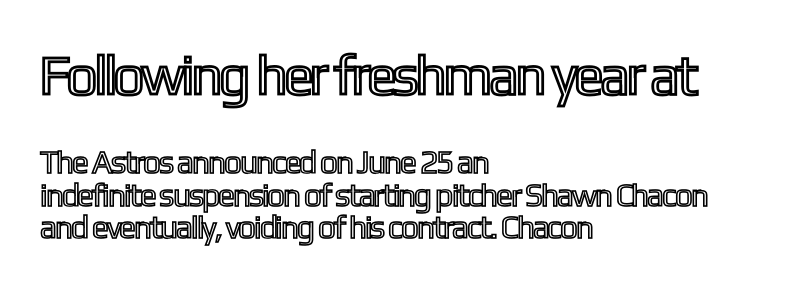
The image shows 56 px condensed type, upright; set left-aligned, tight line spacing (1.02x), normal letter spacing, not underlined; the first (top) block is 1.75x larger; a medium x-height.
